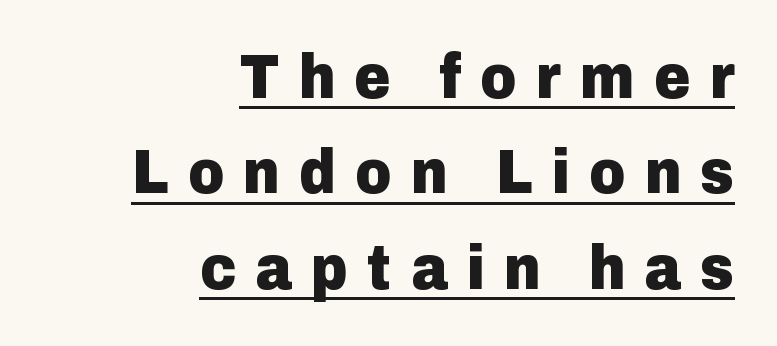
{"serif": "no", "italic": "no", "bold": "yes", "weight": "heavy", "width": "normal", "stroke_contrast": "low", "x_height": "medium", "monospaced": "no", "underline": "yes", "align": "right", "line_spacing": "normal", "line_spacing_ratio": 1.54, "letter_spacing": "wide", "letter_spacing_em": 0.31, "glyph_px": 62}
